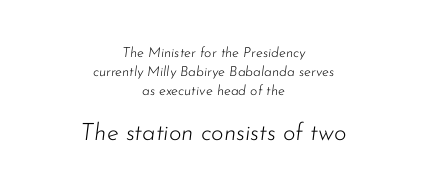
Posture: slanted. Is the stroke heavy? The answer is a plain regular-or-lighter. Nothing unusual about the tracking: characters are spaced as the font intends. Notice how the passage keeps no hard edge, just a central spine. Type without underlining.
